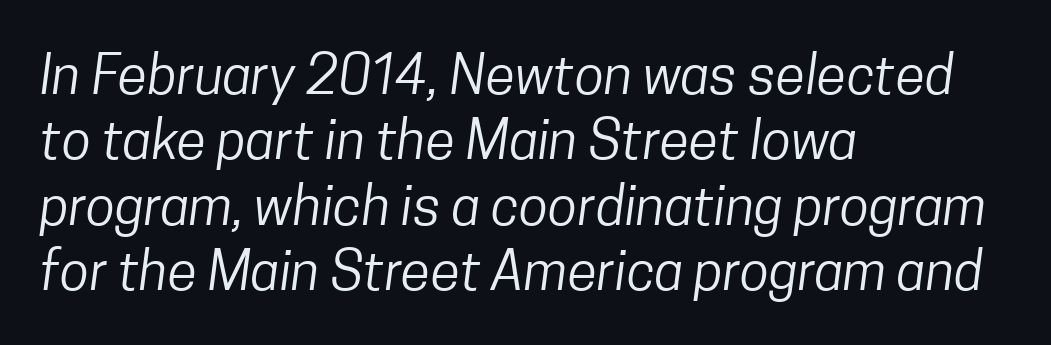
{"serif": "no", "bold": "no", "weight": "regular", "width": "condensed", "stroke_contrast": "low", "x_height": "medium", "monospaced": "no", "underline": "no", "align": "left", "line_spacing_ratio": 1.21, "letter_spacing": "normal", "letter_spacing_em": 0.0, "glyph_px": 54}
